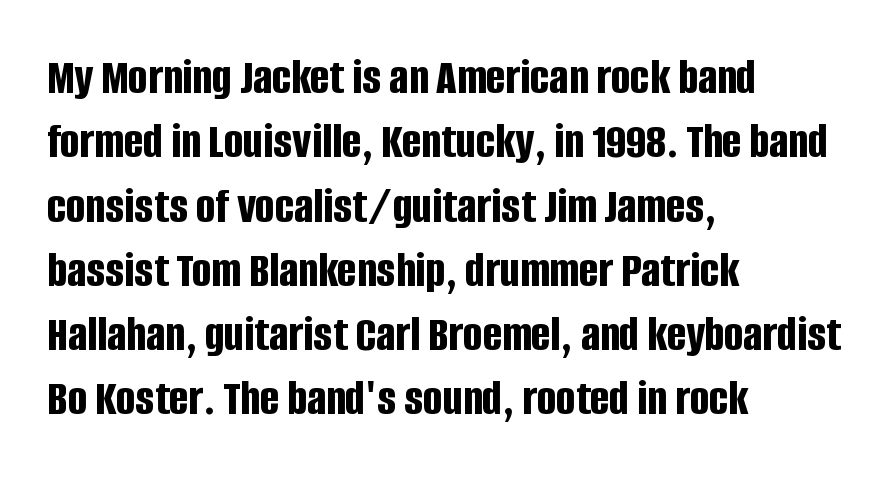
The image shows 51 px bold, condensed sans-serif type, upright; set left-aligned, normal line spacing (1.26x), normal letter spacing, not underlined; low stroke contrast and a large x-height.
